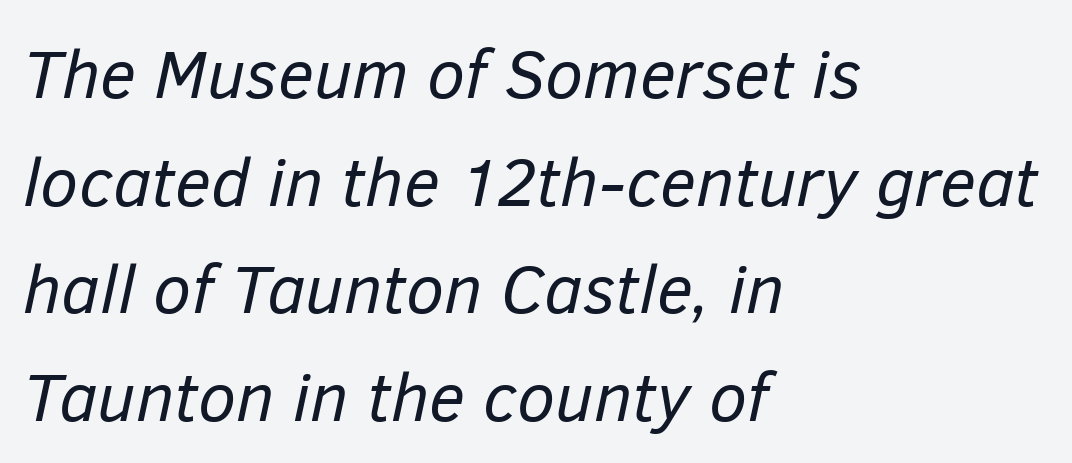
The image shows 69 px regular-weight type, italic (leaning right); set left-aligned, normal line spacing (1.56x), normal letter spacing, not underlined; low stroke contrast and a medium x-height.
